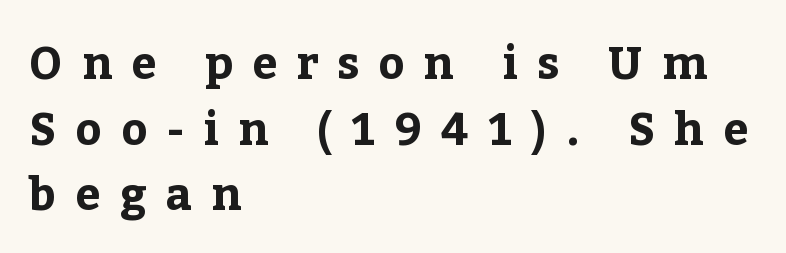
Words appear elongated and porous because spacing is wide. Check under the words: just untouched page. Each new line begins a customary step beneath the previous one. The lettering stays uniformly vertical, giving the passage a roman look.
